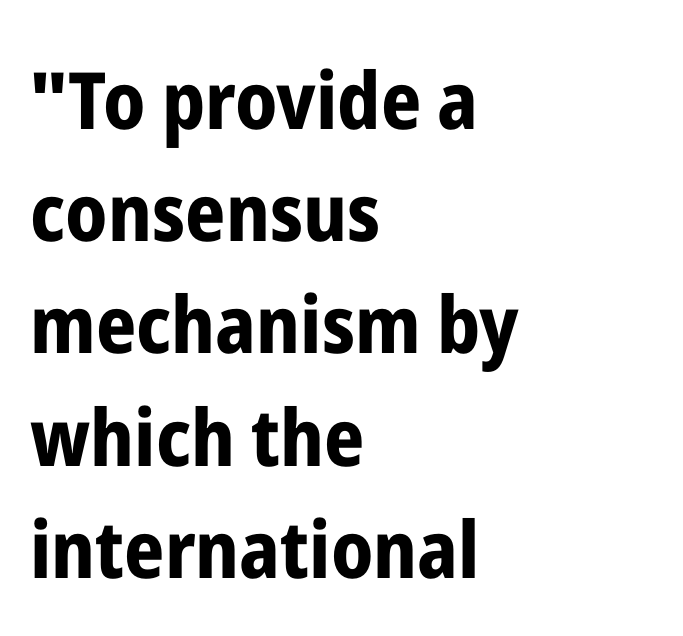
{"serif": "no", "italic": "no", "bold": "yes", "weight": "bold", "width": "condensed", "stroke_contrast": "low", "x_height": "medium", "monospaced": "no", "underline": "no", "align": "left", "line_spacing": "normal", "line_spacing_ratio": 1.42, "letter_spacing": "normal", "letter_spacing_em": 0.0, "glyph_px": 79}
